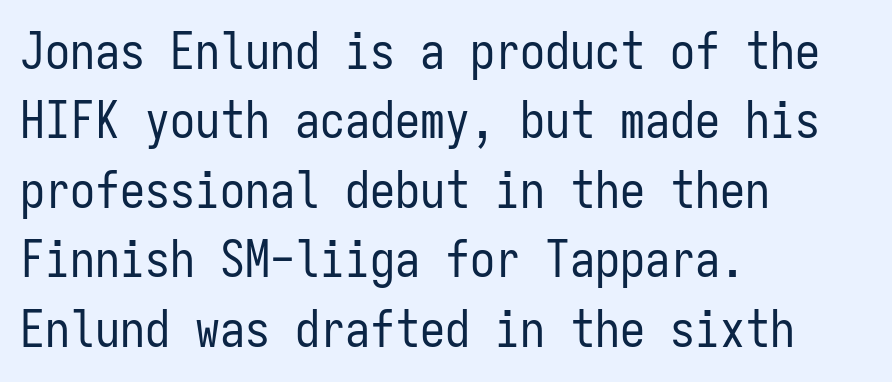
No heavy texture on the line: the type isn't bold. Spacing between characters is what you'd get straight out of the box. One-word summary of the alignment: left. The strip under each line holds only bare page.
